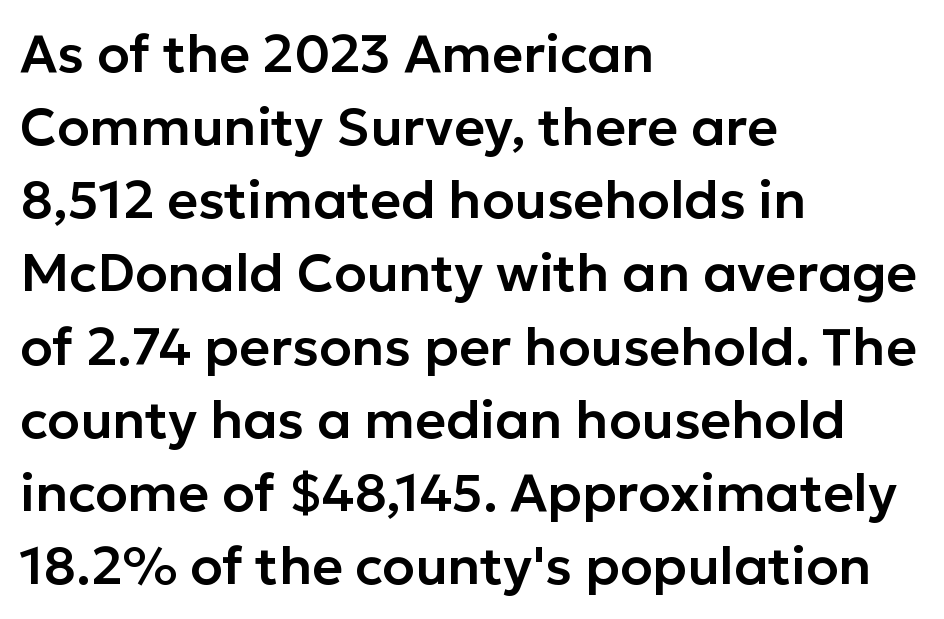
The image shows 53 px sans-serif type, upright; set left-aligned, normal line spacing (1.38x), normal letter spacing, not underlined; low stroke contrast and a medium x-height.
